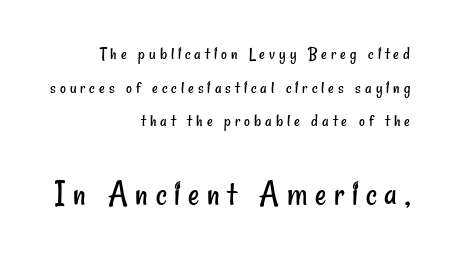
What stands out about the letter spacing? Its width — letters are far apart. The ragged edge is on the left, which tells us the setting is flush right. A typesetter would label this face a sans. Clear beneath every line of the passage. These two chunks differ in scale, with the bottom chunk taking the larger measure. The letters advance in unequal steps, a hallmark of proportional type.
